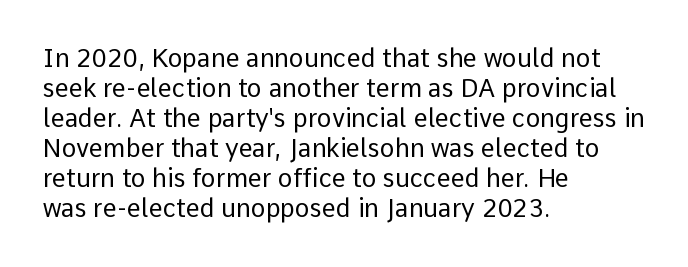
The image shows 25 px text type, upright; set left-aligned, line spacing 1.2x, normal letter spacing, not underlined.
